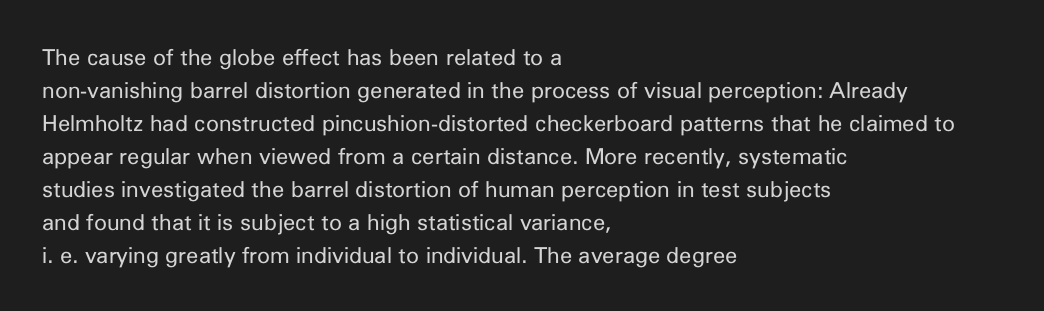
In terms of leading, this rendering sits right in the middle. Quick note: not italic, upright. Stems here are at most as thick as an everyday book face. Letter spacing: default.
